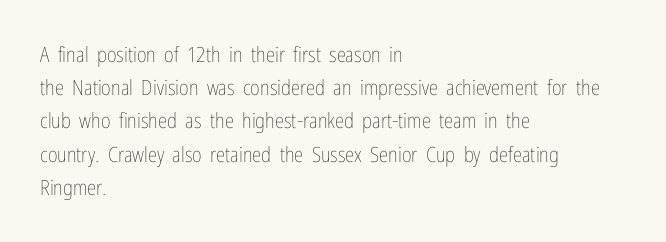
Q: Is the text bold? A: No.
Q: Is the text italic (slanted)? A: No, it is upright.
Q: Is the text underlined? A: No.
Q: How is the paragraph aligned? A: Left-aligned.
Q: Is the spacing between letters normal or unusually wide? A: Normal.
Q: Is the spacing between lines tight, normal or loose? A: Normal.
